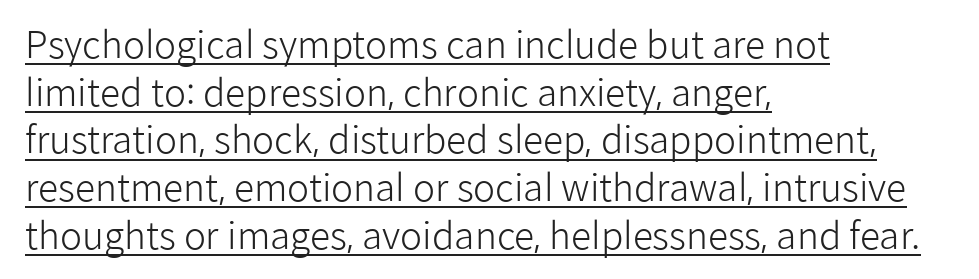
Q: Is the text bold? A: No.
Q: Is the text italic (slanted)? A: No, it is upright.
Q: Is the typeface a serif or a sans-serif typeface? A: Sans-serif.
Q: Is the text underlined? A: Yes.
Q: How is the paragraph aligned? A: Left-aligned.
Q: Is the spacing between letters normal or unusually wide? A: Normal.
Q: Is the spacing between lines tight, normal or loose? A: Normal.
Q: Width (condensed, normal, or wide)? A: Normal.
Q: Stroke contrast? A: Low.
Q: x-height? A: Medium.
Q: Monospaced? A: No.
